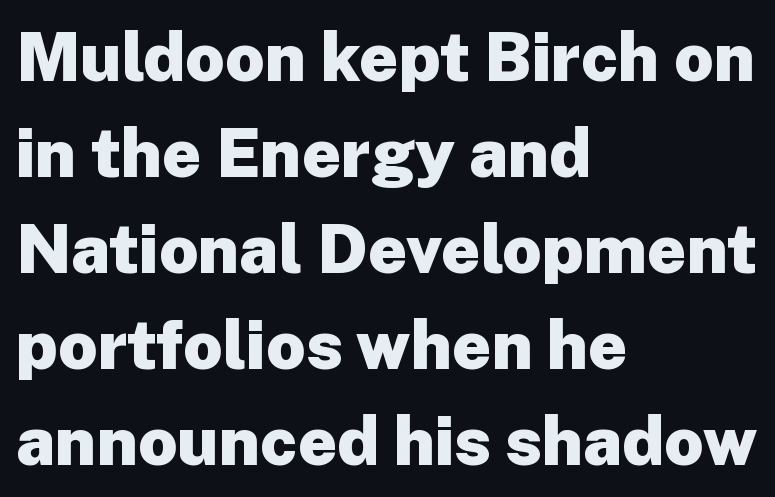
The image shows 68 px heavy sans-serif type, upright; set left-aligned, normal line spacing (1.41x), normal letter spacing, not underlined; low stroke contrast and a medium x-height.
